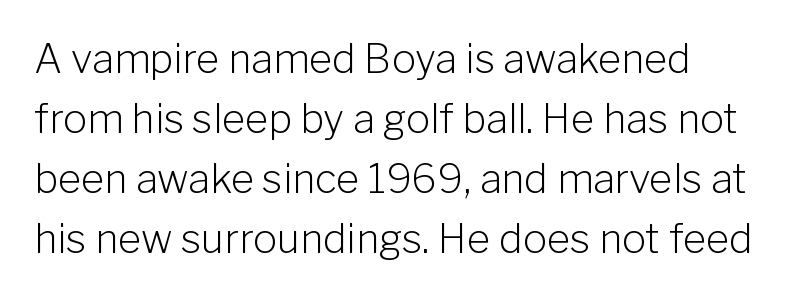
{"serif": "no", "italic": "no", "bold": "no", "weight": "light", "width": "normal", "stroke_contrast": "low", "x_height": "medium", "monospaced": "no", "underline": "no", "align": "left", "line_spacing": "normal", "line_spacing_ratio": 1.5, "letter_spacing": "normal", "letter_spacing_em": 0.0, "glyph_px": 40}
